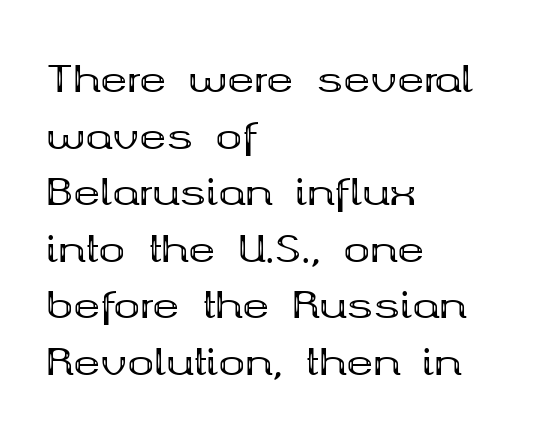
The face used here is proportionally spaced, like ordinary book or web type. Alignment: flush left. Honestly, there is no underline to notice here at all. Check where the strokes stop: tiny serifs finish them off. Caption: bold face, heavy strokes.
